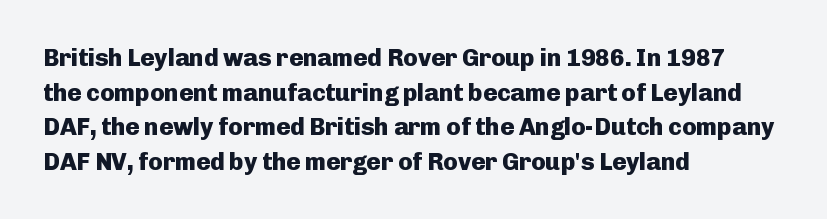
The image shows 24 px bold type, upright; set left-aligned, normal line spacing (1.44x), normal letter spacing, not underlined.
